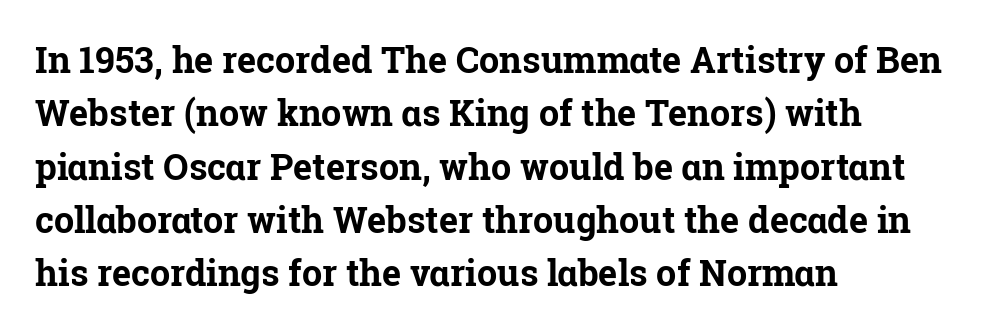
{"serif": "yes", "italic": "no", "bold": "yes", "weight": "bold", "width": "normal", "stroke_contrast": "low", "x_height": "medium", "monospaced": "no", "underline": "no", "align": "left", "line_spacing": "normal", "line_spacing_ratio": 1.48, "letter_spacing": "normal", "letter_spacing_em": 0.0, "glyph_px": 36}
